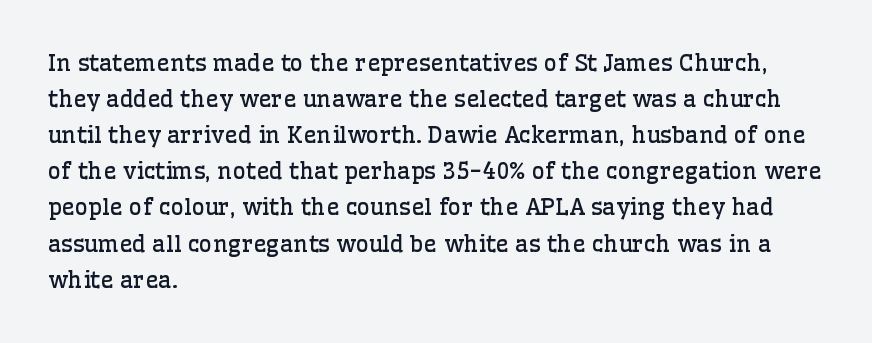
{"italic": "no", "bold": "no", "underline": "no", "align": "left", "line_spacing": "normal", "line_spacing_ratio": 1.57, "letter_spacing": "normal", "letter_spacing_em": 0.0, "glyph_px": 23}
